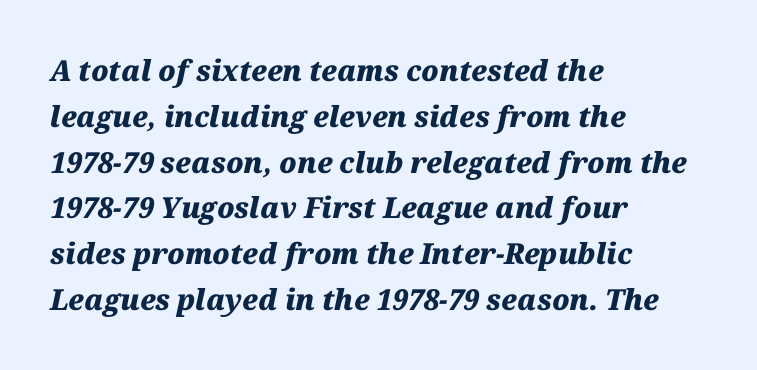
{"italic": "yes", "lean": "right", "slant_degrees": 12, "bold": "yes", "weight": "heavy", "width": "normal", "stroke_contrast": "medium", "x_height": "medium", "monospaced": "no", "underline": "no", "align": "left", "line_spacing": "normal", "line_spacing_ratio": 1.58, "letter_spacing": "normal", "letter_spacing_em": 0.0, "glyph_px": 29}
